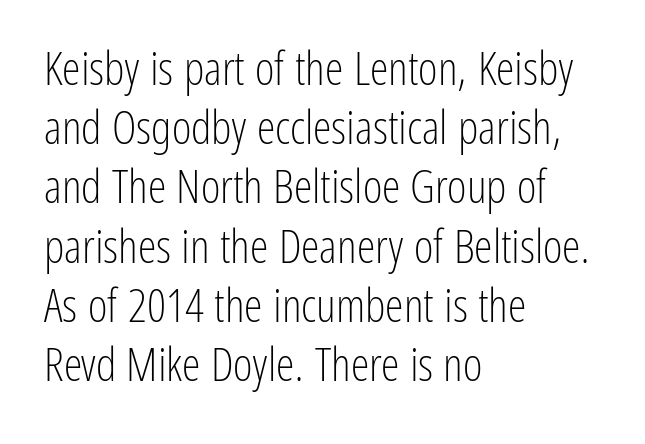
{"serif": "no", "italic": "no", "bold": "no", "weight": "light", "width": "condensed", "stroke_contrast": "low", "x_height": "medium", "monospaced": "no", "underline": "no", "align": "left", "line_spacing": "normal", "line_spacing_ratio": 1.26, "letter_spacing": "normal", "letter_spacing_em": 0.0, "glyph_px": 47}
